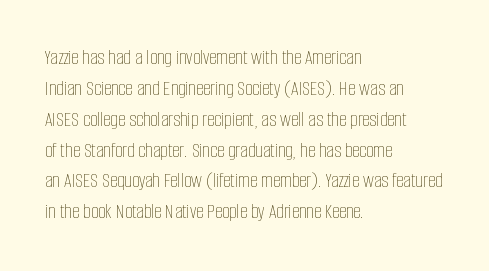
{"italic": "no", "bold": "no", "underline": "no", "align": "left", "line_spacing": "normal", "line_spacing_ratio": 1.47, "letter_spacing": "normal", "letter_spacing_em": 0.0, "glyph_px": 21}
